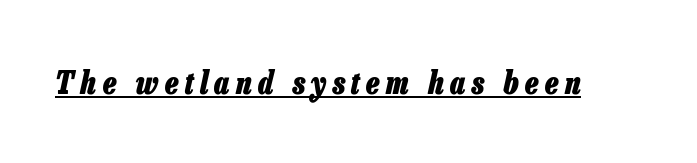
The image shows 31 px heavy, condensed type, italic (leaning right); set unusually wide letter spacing (+0.21 em), underlined; low stroke contrast and a medium x-height.
